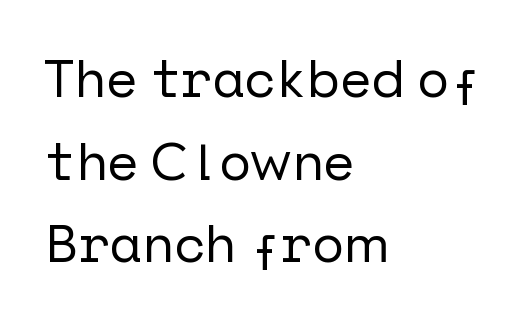
The image shows 53 px sans-serif type, upright; set left-aligned, normal line spacing (1.56x), normal letter spacing, not underlined; low stroke contrast and a medium x-height.
